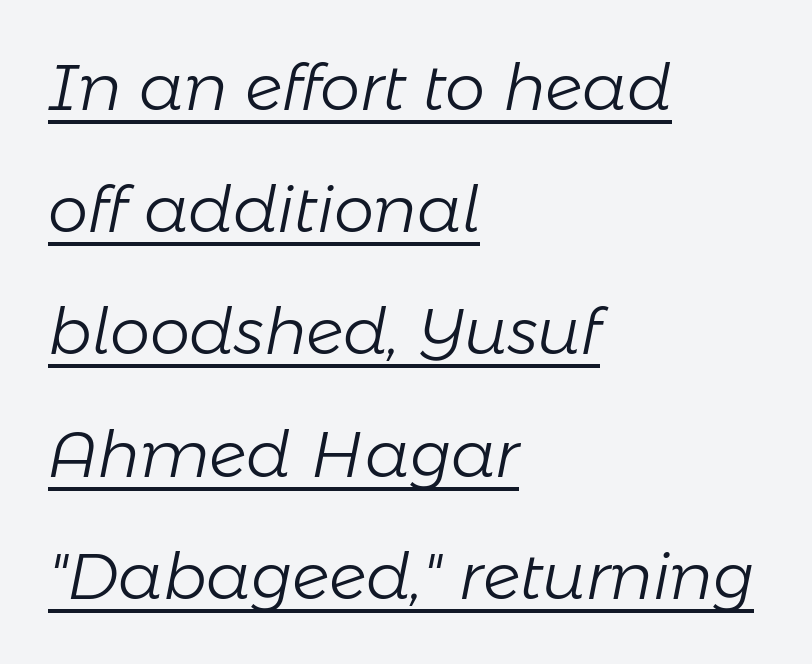
{"italic": "yes", "lean": "right", "slant_degrees": 11, "bold": "no", "weight": "light", "width": "normal", "stroke_contrast": "low", "x_height": "medium", "monospaced": "no", "underline": "yes", "align": "left", "line_spacing": "loose", "line_spacing_ratio": 1.91, "letter_spacing": "normal", "letter_spacing_em": 0.0, "glyph_px": 64}
